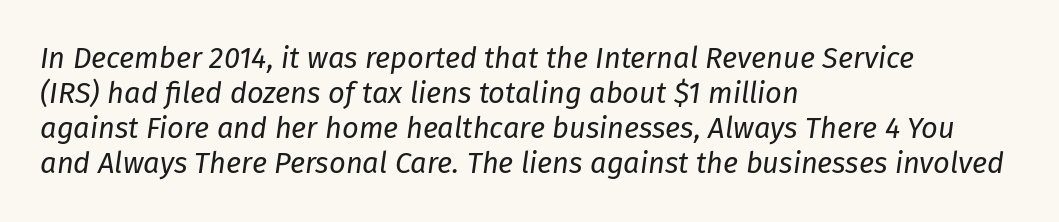
No letter is thick-stroked: the sample isn't bold. Varying glyph widths throughout — classic text-font behaviour. A typesetter would call this zero additional tracking. Rendered with sloped, italic letterforms. Beneath every word, the page is bare. Where is the straight margin? On the left.
